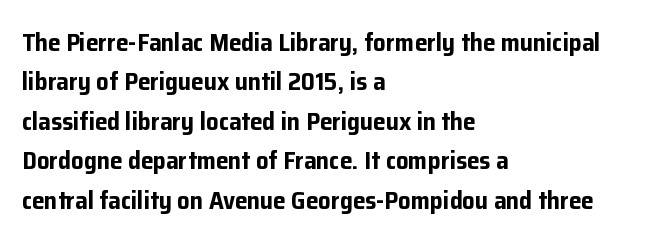
The image shows 25 px bold type, upright; set left-aligned, normal line spacing (1.58x), normal letter spacing, not underlined.
